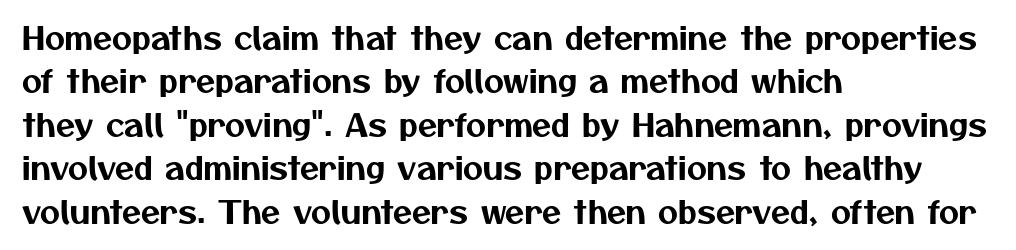
Q: Is the typeface a serif or a sans-serif typeface? A: Sans-serif.
Q: Is the text underlined? A: No.
Q: How is the paragraph aligned? A: Left-aligned.
Q: Is the spacing between letters normal or unusually wide? A: Normal.
Q: Is the spacing between lines tight, normal or loose? A: Normal.
Q: Width (condensed, normal, or wide)? A: Normal.
Q: Stroke contrast? A: Medium.
Q: x-height? A: Medium.
Q: Monospaced? A: No.
